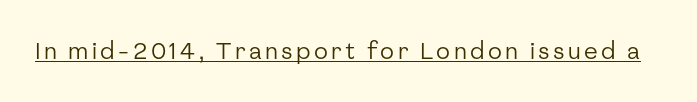
Q: Is the text bold? A: No.
Q: Is the text italic (slanted)? A: No, it is upright.
Q: Is the text underlined? A: Yes.
